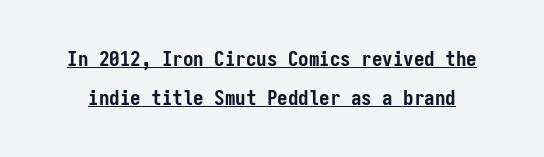
The image shows 21 px bold type, upright; set line spacing 1.87x, normal letter spacing, underlined.
